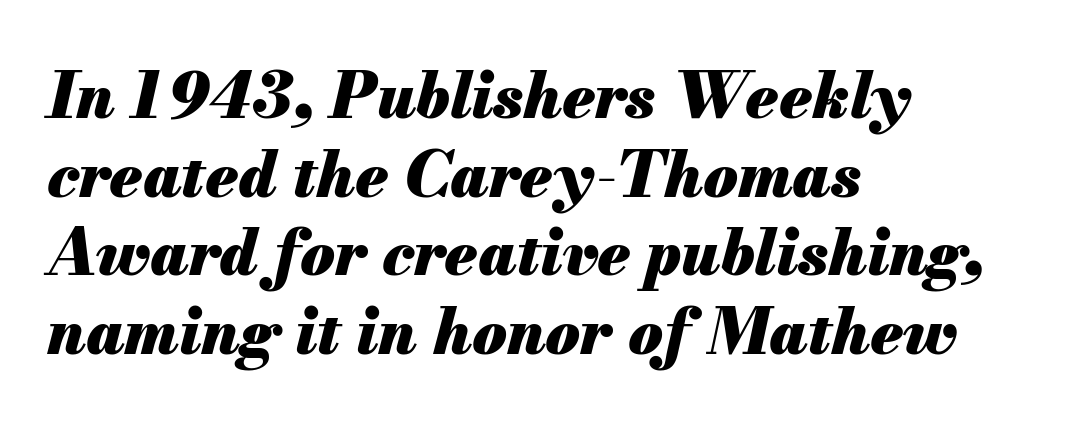
{"italic": "yes", "lean": "right", "slant_degrees": 13, "bold": "yes", "weight": "heavy", "width": "normal", "stroke_contrast": "medium", "x_height": "small", "monospaced": "no", "underline": "no", "align": "left", "line_spacing": "normal", "line_spacing_ratio": 1.25, "letter_spacing": "normal", "letter_spacing_em": 0.0, "glyph_px": 63}
